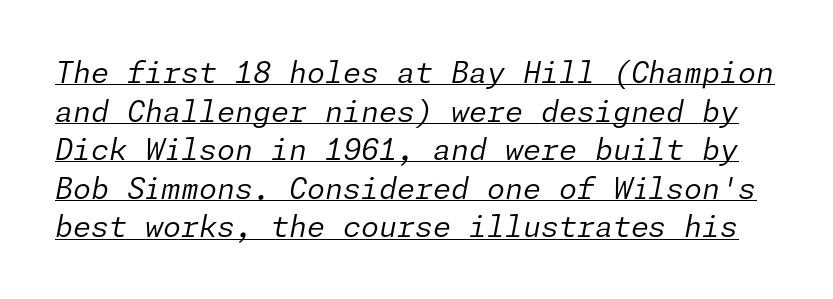
Q: Is the text bold? A: No.
Q: Is the text italic (slanted)? A: Yes, it leans right by about 11 degrees.
Q: Is the text underlined? A: Yes.
Q: Is the spacing between letters normal or unusually wide? A: Normal.
Q: Is the spacing between lines tight, normal or loose? A: Normal.
Q: Width (condensed, normal, or wide)? A: Normal.
Q: Stroke contrast? A: Low.
Q: x-height? A: Medium.
